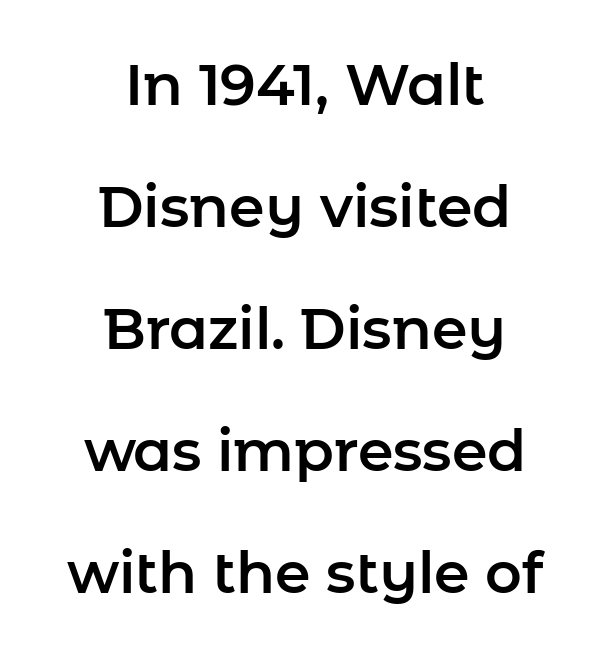
Is there any slant? The stems are plumb. Letterform terminals end flat and unadorned throughout the passage. Is the letter spacing exaggerated? No — it looks like the ordinary default. The face used here is proportionally spaced, like ordinary book or web type. Compared with a flush-left layout, this one balances lines on the center instead. The vertical gap from one line to the next is large.
